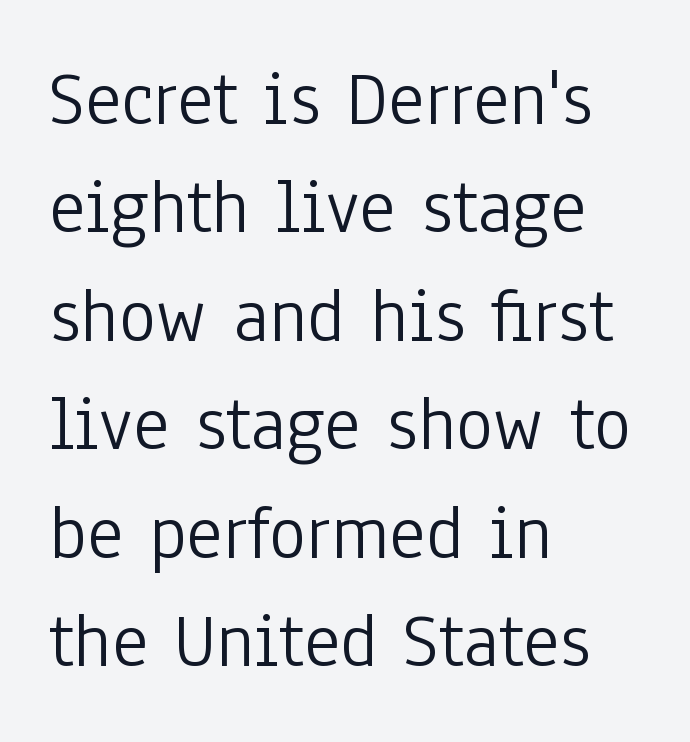
The image shows 78 px light, condensed sans-serif type, upright; set left-aligned, normal line spacing (1.39x), normal letter spacing, not underlined; low stroke contrast and a medium x-height.
